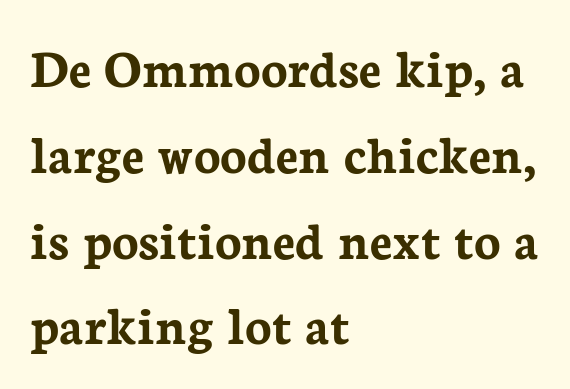
Line beginnings align vertically; line endings do not. Designer's note — italics off, roman on. Between one letter and the next there's only the usual sliver of space. Look at the stroke-to-counter ratio: heavy, a bold.
